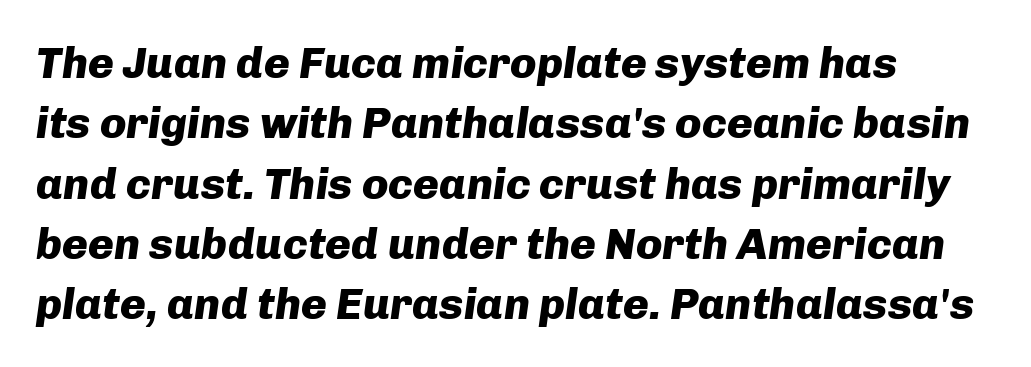
The image shows 44 px heavy type, italic (leaning right); set left-aligned, normal line spacing (1.37x), normal letter spacing, not underlined; low stroke contrast and a medium x-height.
